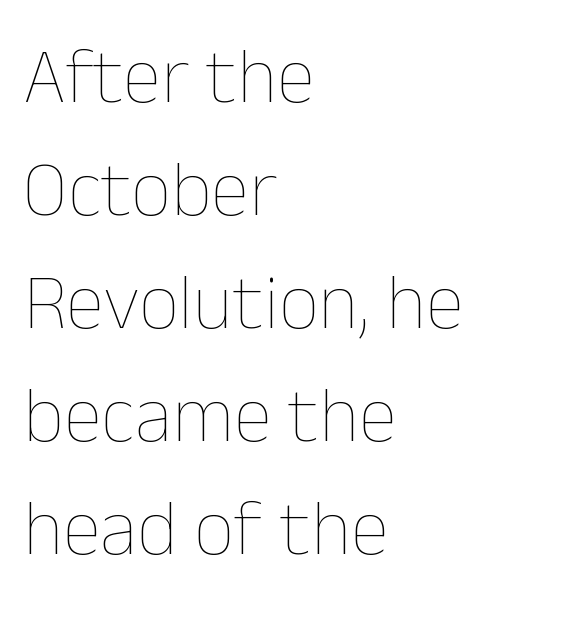
Q: Is the text bold? A: No.
Q: Is the text italic (slanted)? A: No, it is upright.
Q: Is the text underlined? A: No.
Q: How is the paragraph aligned? A: Left-aligned.
Q: Is the spacing between letters normal or unusually wide? A: Normal.
Q: Is the spacing between lines tight, normal or loose? A: Normal.
Q: Width (condensed, normal, or wide)? A: Normal.
Q: Stroke contrast? A: Low.
Q: x-height? A: Medium.
Q: Monospaced? A: No.
